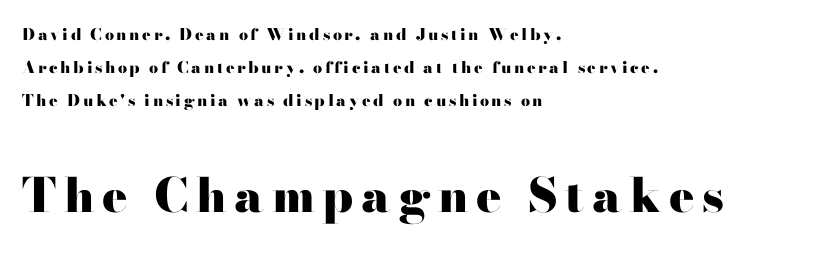
The passage shown begins with its smaller block and ends with its larger one. Letterform terminals end in serifs throughout the passage. Varying glyph widths throughout — classic text-font behaviour. If you drew a line through each stem, it would be perfectly vertical.
